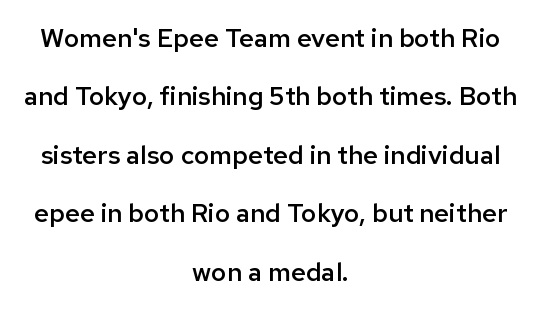
Q: Is the text bold? A: Semi-bold.
Q: Is the text italic (slanted)? A: No, it is upright.
Q: Is the text underlined? A: No.
Q: How is the paragraph aligned? A: Centered.
Q: Is the spacing between letters normal or unusually wide? A: Normal.
Q: Is the spacing between lines tight, normal or loose? A: Loose.
